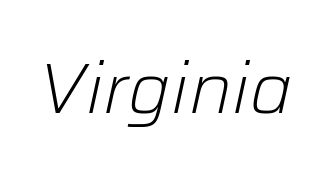
The image shows 72 px light type, italic (leaning right); set normal letter spacing, not underlined; low stroke contrast and a medium x-height.
